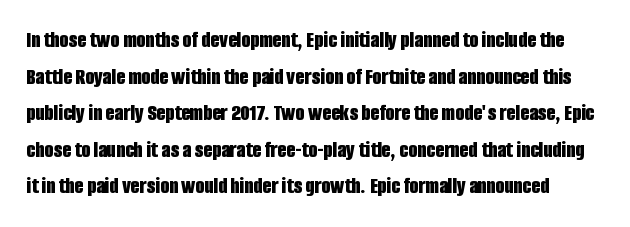
Q: Is the text bold? A: Yes.
Q: Is the text italic (slanted)? A: No, it is upright.
Q: Is the text underlined? A: No.
Q: Is the spacing between letters normal or unusually wide? A: Normal.
Q: Is the spacing between lines tight, normal or loose? A: Normal.
